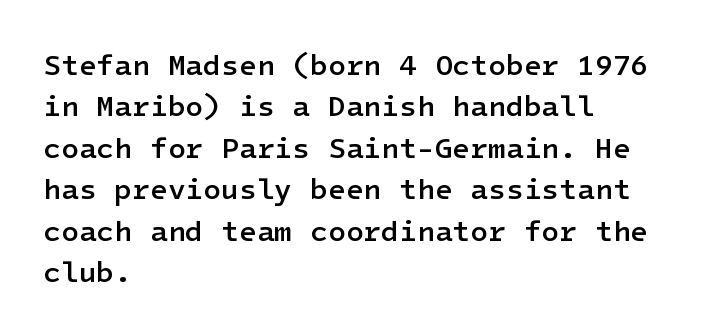
Q: Is the text bold? A: Semi-bold.
Q: Is the text italic (slanted)? A: No, it is upright.
Q: Is the typeface a serif or a sans-serif typeface? A: Sans-serif.
Q: Is the text underlined? A: No.
Q: How is the paragraph aligned? A: Left-aligned.
Q: Is the spacing between letters normal or unusually wide? A: Normal.
Q: Is the spacing between lines tight, normal or loose? A: Normal.
Q: Width (condensed, normal, or wide)? A: Normal.
Q: Stroke contrast? A: Low.
Q: x-height? A: Medium.
